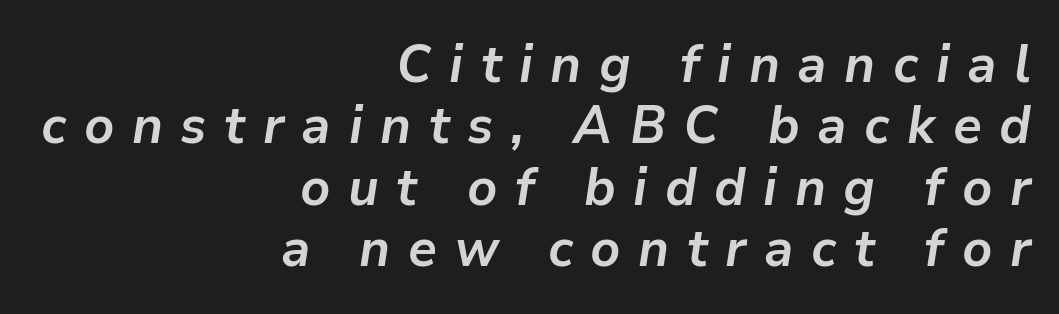
Q: Is the text bold? A: Yes.
Q: Is the text italic (slanted)? A: Yes, it leans right by about 9 degrees.
Q: Is the text underlined? A: No.
Q: How is the paragraph aligned? A: Right-aligned.
Q: Is the spacing between letters normal or unusually wide? A: Unusually wide.
Q: Width (condensed, normal, or wide)? A: Normal.
Q: Stroke contrast? A: Low.
Q: x-height? A: Medium.
Q: Monospaced? A: No.
